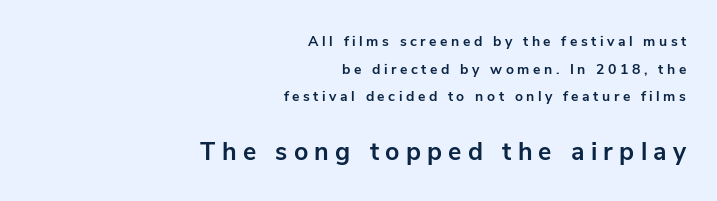
Q: Is the text bold? A: Yes.
Q: Is the text italic (slanted)? A: No, it is upright.
Q: Is the text underlined? A: No.
Q: How is the paragraph aligned? A: Right-aligned.
Q: Is the spacing between letters normal or unusually wide? A: Unusually wide.
Q: Is the spacing between lines tight, normal or loose? A: Loose.
Q: Which block of text is set in a larger size, the first (top) or the second (bottom)? A: The second (bottom) one.
